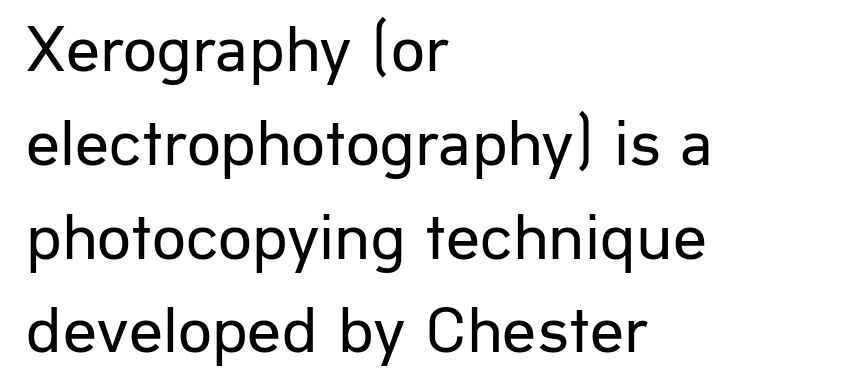
The image shows 67 px regular-weight sans-serif type, upright; set left-aligned, normal line spacing (1.4x), normal letter spacing, not underlined; low stroke contrast and a medium x-height.
